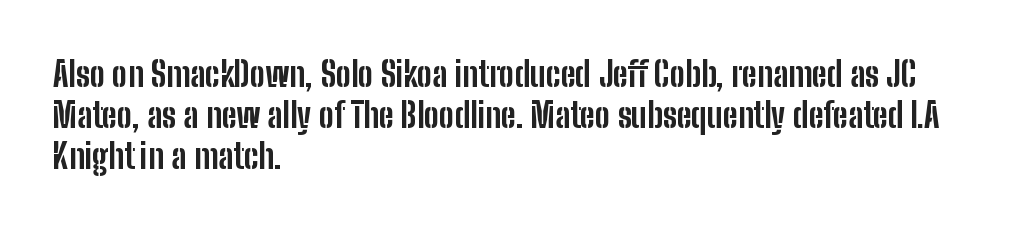
Q: Is the text bold? A: Yes.
Q: Is the text italic (slanted)? A: No, it is upright.
Q: Is the typeface a serif or a sans-serif typeface? A: Sans-serif.
Q: Is the text underlined? A: No.
Q: How is the paragraph aligned? A: Left-aligned.
Q: Is the spacing between letters normal or unusually wide? A: Normal.
Q: Width (condensed, normal, or wide)? A: Condensed.
Q: Stroke contrast? A: Low.
Q: x-height? A: Medium.
Q: Monospaced? A: No.
